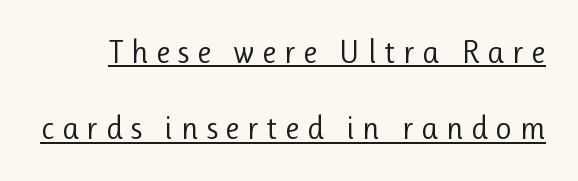
Q: Is the text bold? A: No.
Q: Is the text italic (slanted)? A: No, it is upright.
Q: Is the typeface a serif or a sans-serif typeface? A: Sans-serif.
Q: Is the text underlined? A: Yes.
Q: Is the spacing between letters normal or unusually wide? A: Unusually wide.
Q: Is the spacing between lines tight, normal or loose? A: Loose.
Q: Width (condensed, normal, or wide)? A: Normal.
Q: Stroke contrast? A: Low.
Q: x-height? A: Medium.
Q: Monospaced? A: No.
